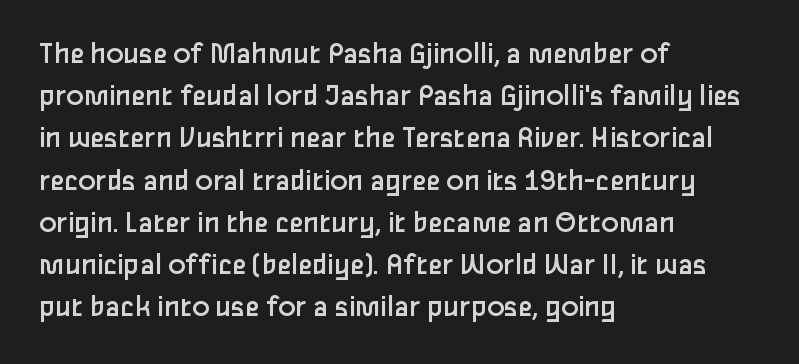
The image shows 32 px regular-weight sans-serif type, upright; set left-aligned, normal line spacing (1.32x), normal letter spacing, not underlined; low stroke contrast and a medium x-height.
